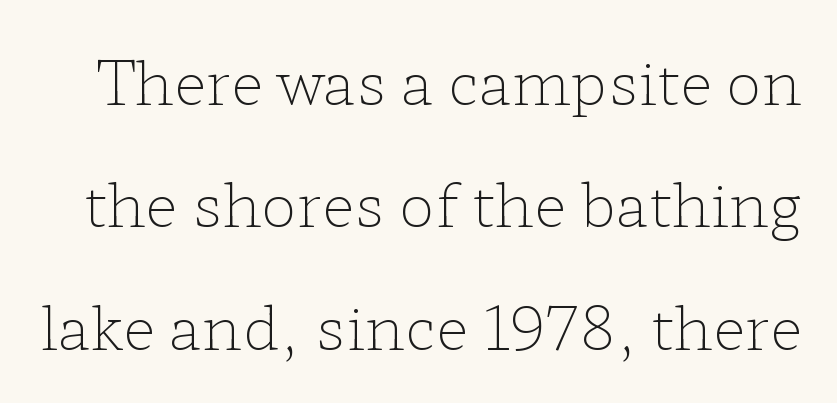
The image shows 60 px light, wide serif type, upright; set loose line spacing (2.04x), normal letter spacing, not underlined; low stroke contrast and a medium x-height.
